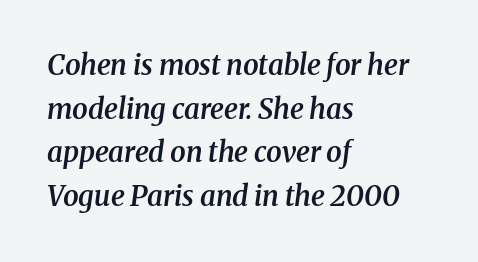
{"serif": "yes", "italic": "yes", "lean": "right", "slant_degrees": 8, "bold": "semi", "weight": "semibold", "width": "normal", "stroke_contrast": "medium", "x_height": "medium", "monospaced": "no", "underline": "no", "align": "left", "line_spacing": "normal", "line_spacing_ratio": 1.56, "letter_spacing": "normal", "letter_spacing_em": 0.0, "glyph_px": 28}
